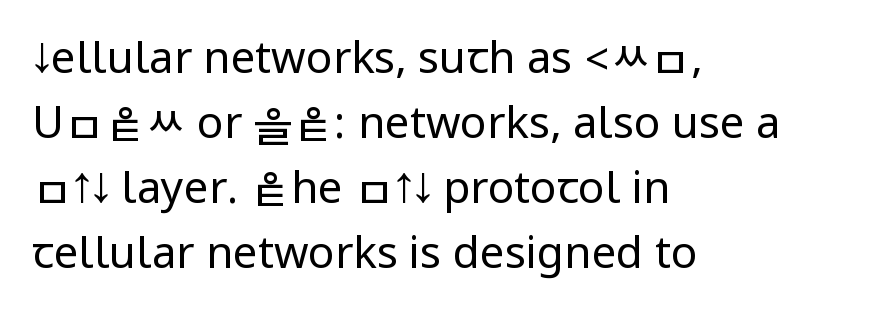
The image shows 44 px regular-weight, condensed sans-serif type, upright; set left-aligned, normal line spacing (1.48x), normal letter spacing, not underlined; low stroke contrast.
